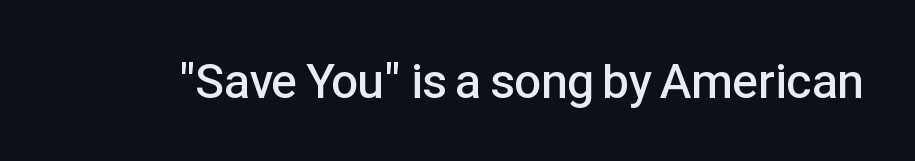
{"serif": "no", "italic": "no", "bold": "semi", "weight": "semibold", "width": "normal", "stroke_contrast": "low", "x_height": "medium", "monospaced": "no", "underline": "no", "letter_spacing": "normal", "letter_spacing_em": 0.0, "glyph_px": 48}
